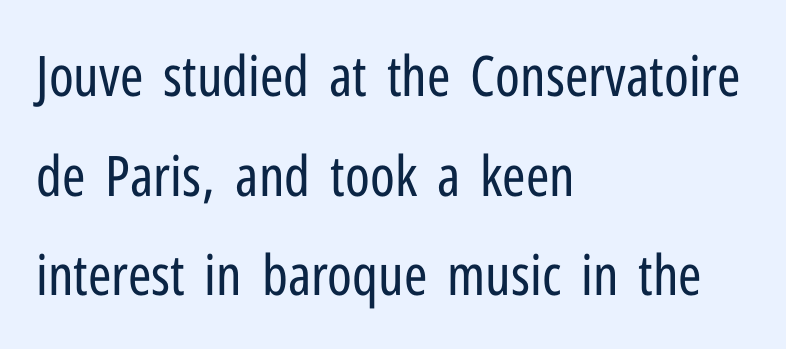
Ascenders rise straight up at ninety degrees. Is the letter spacing exaggerated? No — it looks like the ordinary default. The letters advance in unequal steps, a hallmark of proportional type. The text block is weighted toward the left margin, trailing off unevenly rightward. Each row of text sits above clean, open space.
